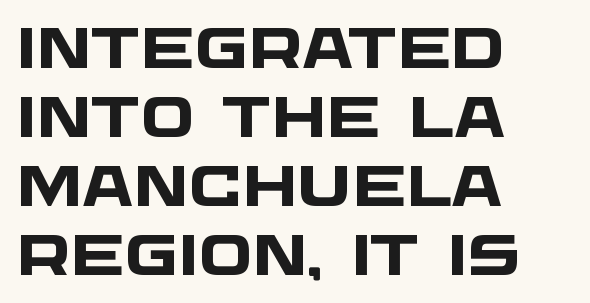
{"serif": "no", "bold": "yes", "weight": "heavy", "width": "wide", "stroke_contrast": "low", "x_height": "large", "monospaced": "no", "underline": "no", "align": "left", "line_spacing_ratio": 1.21, "letter_spacing": "normal", "letter_spacing_em": 0.0, "glyph_px": 57}
